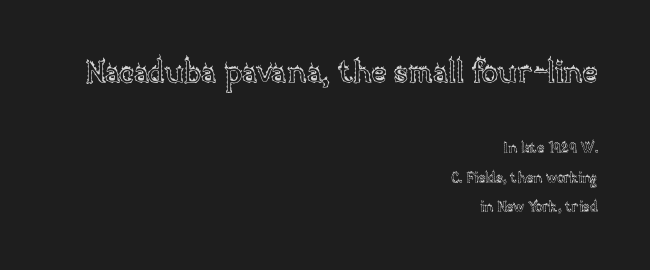
The image shows 30 px text type, upright; set right-aligned, loose line spacing (2.08x), normal letter spacing, not underlined; the first (top) block is 2.14x larger; a large x-height.
